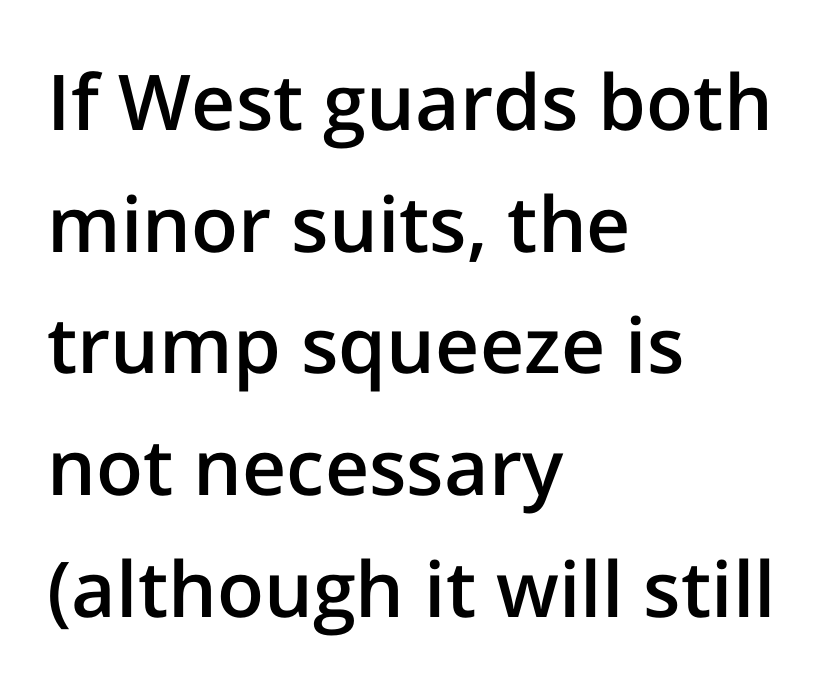
Q: Is the text bold? A: Semi-bold.
Q: Is the text italic (slanted)? A: No, it is upright.
Q: Is the typeface a serif or a sans-serif typeface? A: Sans-serif.
Q: Is the text underlined? A: No.
Q: How is the paragraph aligned? A: Left-aligned.
Q: Is the spacing between letters normal or unusually wide? A: Normal.
Q: Is the spacing between lines tight, normal or loose? A: Normal.
Q: Width (condensed, normal, or wide)? A: Normal.
Q: Stroke contrast? A: Low.
Q: x-height? A: Medium.
Q: Monospaced? A: No.
